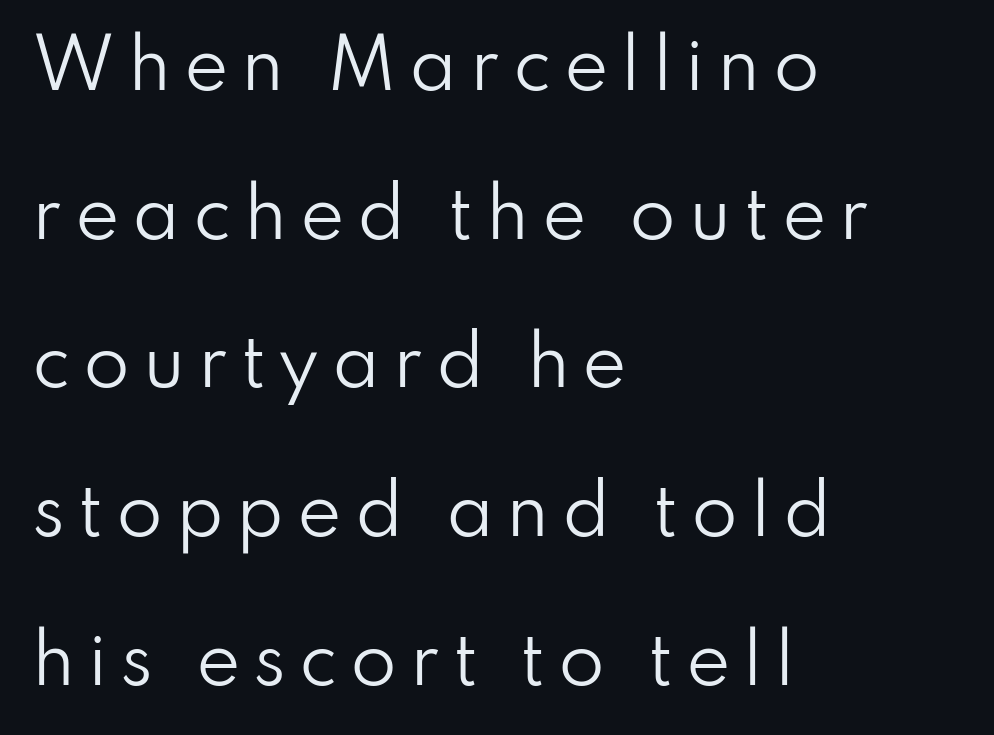
No extra ink here — the face is not bold. Style check: upright. You could not count columns in this text — the font is proportionally spaced. The block of text is sparse from top to bottom, with ample space between rows. Any mark beneath the type? The region is blank.
